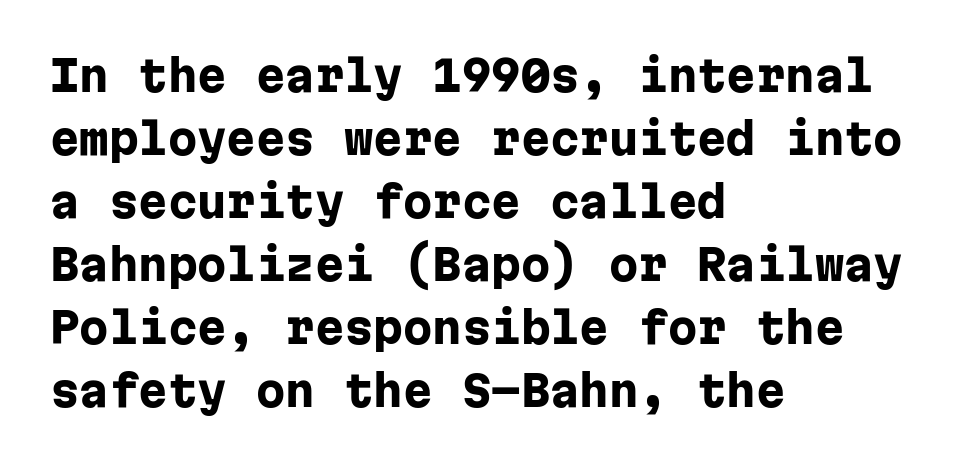
The image shows 42 px heavy sans-serif type, upright, monospaced; set left-aligned, normal line spacing (1.5x), normal letter spacing, not underlined; low stroke contrast and a medium x-height.
